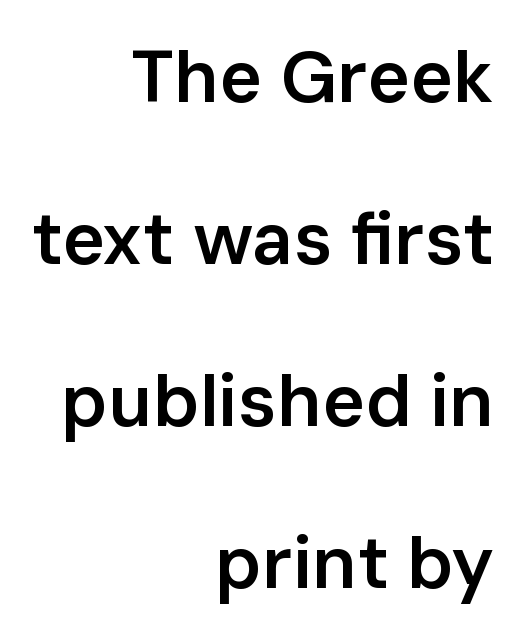
A typesetter would call this zero additional tracking. Looks like regular typesetting: each glyph gets only the width it needs. Look at the stroke-to-counter ratio: somewhat heavy, a semibold. Typeset ragged left — the right edge is the straight one.
